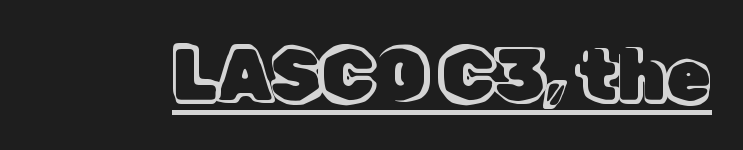
{"italic": "no", "width": "normal", "x_height": "medium", "monospaced": "no", "underline": "yes", "letter_spacing": "normal", "letter_spacing_em": 0.0, "glyph_px": 72}
